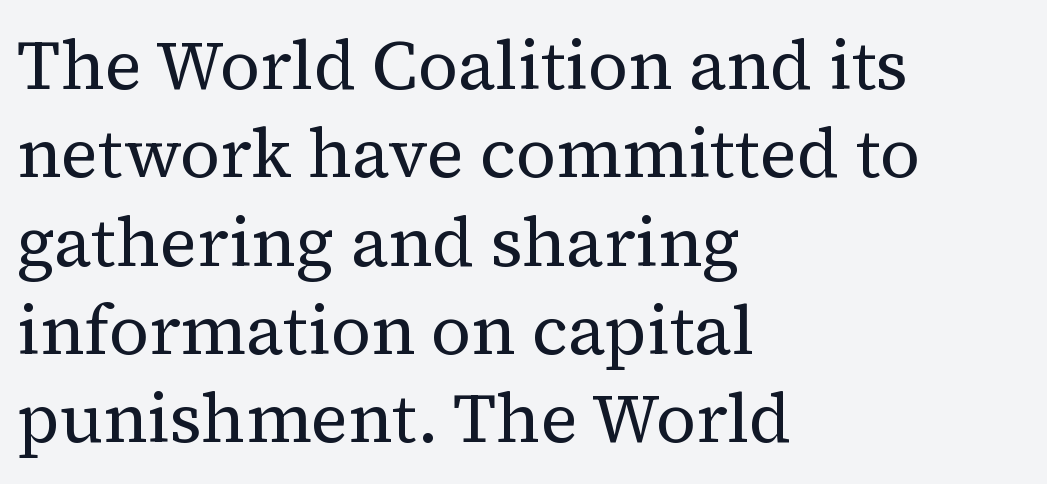
Varying glyph widths throughout — classic text-font behaviour. Vertical stems look standard width or narrower in stroke. Italic? Not at all — the glyphs are vertical. Leftover space on each line is placed entirely after the last word. Honestly, the row spacing looks completely unremarkable. This rendering features lettering with no underline.
